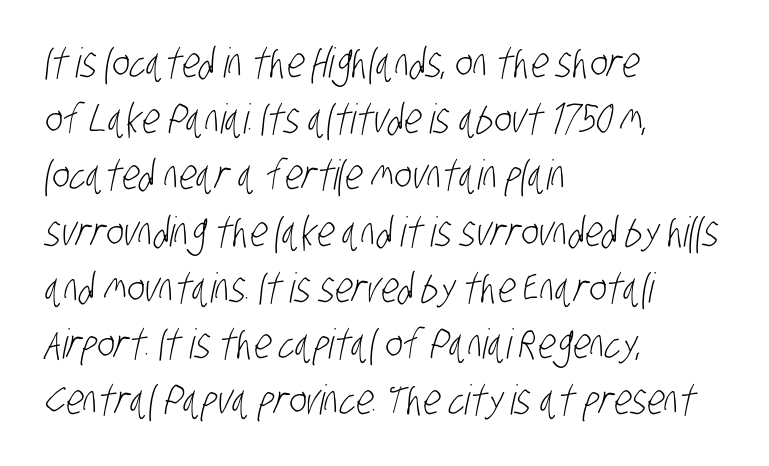
Q: Is the text bold? A: No.
Q: Is the typeface a serif or a sans-serif typeface? A: Sans-serif.
Q: Is the text underlined? A: No.
Q: How is the paragraph aligned? A: Left-aligned.
Q: Is the spacing between letters normal or unusually wide? A: Normal.
Q: Is the spacing between lines tight, normal or loose? A: Normal.
Q: Width (condensed, normal, or wide)? A: Condensed.
Q: Stroke contrast? A: Low.
Q: x-height? A: Large.
Q: Monospaced? A: No.
